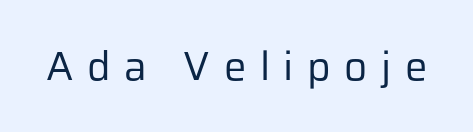
The image shows 40 px regular-weight sans-serif type, upright; set unusually wide letter spacing (+0.34 em), not underlined; low stroke contrast and a medium x-height.
